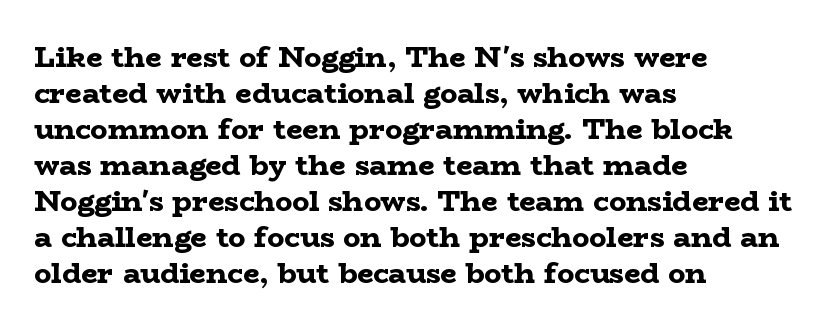
{"serif": "yes", "italic": "no", "bold": "yes", "weight": "bold", "width": "wide", "stroke_contrast": "low", "x_height": "medium", "monospaced": "no", "underline": "no", "align": "left", "line_spacing_ratio": 1.24, "letter_spacing": "normal", "letter_spacing_em": 0.0, "glyph_px": 29}
